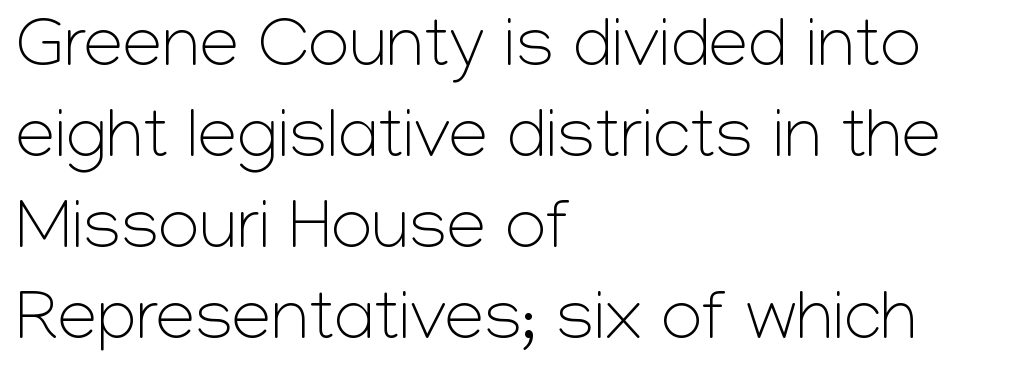
The passage shown is typed in a proportional face where columns would drift. The gaps between neighbouring characters are ordinary and unremarkable. Stroke mass is kept to a normal reading level or below. In terms of posture, this sample is upright.
